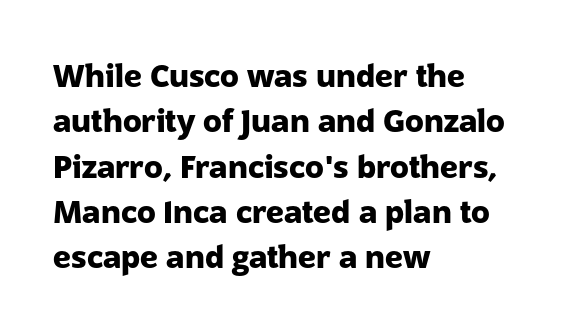
Q: Is the text bold? A: Yes.
Q: Is the text italic (slanted)? A: No, it is upright.
Q: Is the typeface a serif or a sans-serif typeface? A: Sans-serif.
Q: Is the text underlined? A: No.
Q: How is the paragraph aligned? A: Left-aligned.
Q: Is the spacing between letters normal or unusually wide? A: Normal.
Q: Is the spacing between lines tight, normal or loose? A: Normal.
Q: Width (condensed, normal, or wide)? A: Normal.
Q: Stroke contrast? A: Low.
Q: x-height? A: Medium.
Q: Monospaced? A: No.
